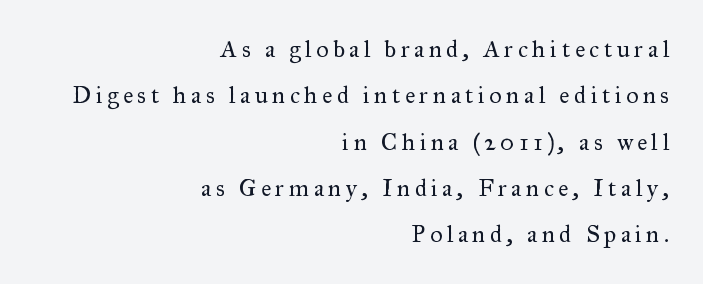
Q: Is the text bold? A: No.
Q: Is the text italic (slanted)? A: No, it is upright.
Q: Is the text underlined? A: No.
Q: How is the paragraph aligned? A: Right-aligned.
Q: Is the spacing between lines tight, normal or loose? A: Loose.
